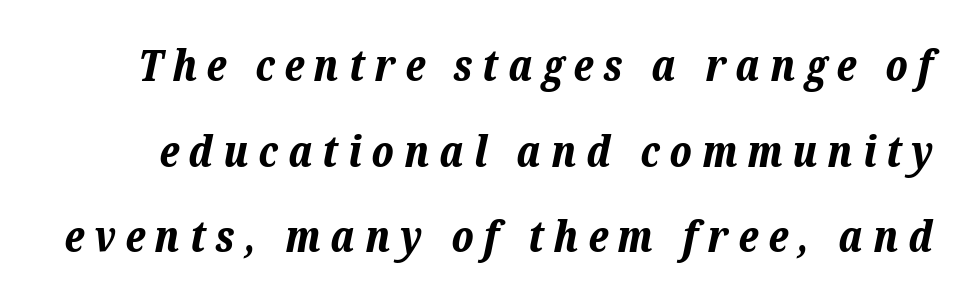
{"italic": "yes", "lean": "right", "slant_degrees": 12, "bold": "yes", "weight": "bold", "width": "normal", "stroke_contrast": "low", "x_height": "medium", "monospaced": "no", "underline": "no", "line_spacing": "loose", "line_spacing_ratio": 1.99, "letter_spacing": "wide", "letter_spacing_em": 0.23, "glyph_px": 43}
